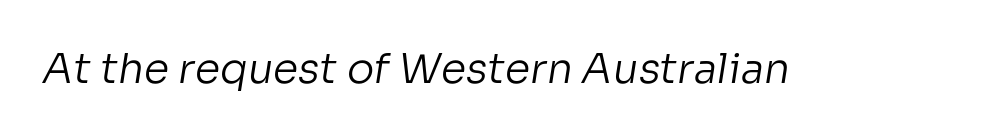
The image shows 41 px regular-weight sans-serif type; set normal letter spacing, not underlined; low stroke contrast and a medium x-height.
